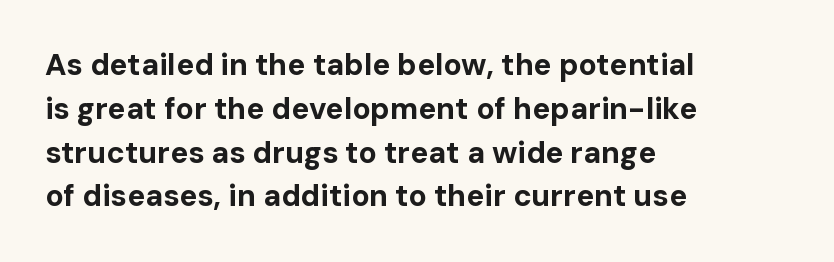
Baseline-to-baseline distance is the conventional proportion of letter height. Unlike italic type, these characters show no tilt at all. Just letters on the line, the space beneath them empty. Think of a printed novel: that variable character pitch is what you see here.
